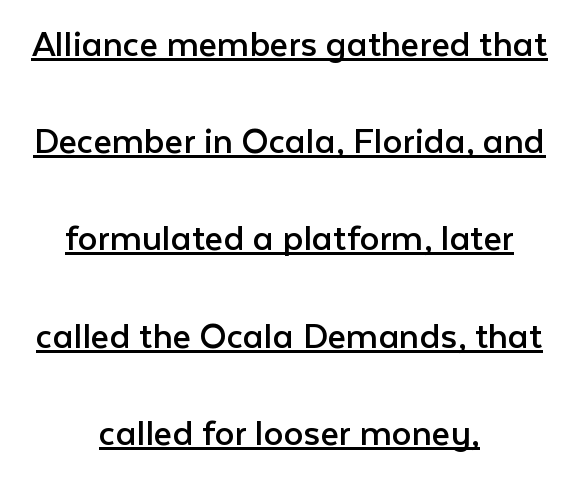
Q: Is the text bold? A: No.
Q: Is the text italic (slanted)? A: No, it is upright.
Q: Is the typeface a serif or a sans-serif typeface? A: Sans-serif.
Q: Is the text underlined? A: Yes.
Q: How is the paragraph aligned? A: Centered.
Q: Is the spacing between letters normal or unusually wide? A: Normal.
Q: Is the spacing between lines tight, normal or loose? A: Loose.
Q: Width (condensed, normal, or wide)? A: Normal.
Q: Stroke contrast? A: Low.
Q: x-height? A: Medium.
Q: Monospaced? A: No.
